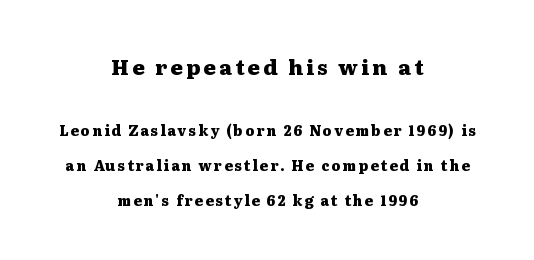
{"italic": "no", "bold": "yes", "underline": "no", "align": "center", "line_spacing": "loose", "line_spacing_ratio": 2.49, "larger_block": "first", "size_ratio": 1.5, "glyph_px": 21}
